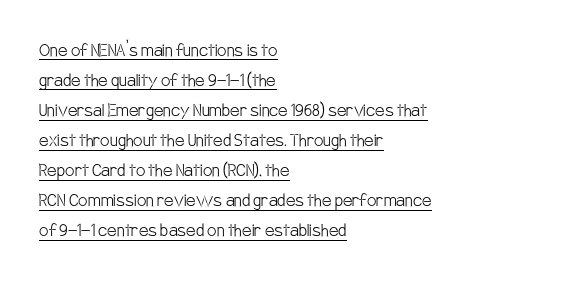
{"italic": "no", "bold": "no", "underline": "yes", "align": "left", "line_spacing": "normal", "line_spacing_ratio": 1.43, "letter_spacing": "normal", "letter_spacing_em": 0.0, "glyph_px": 21}
